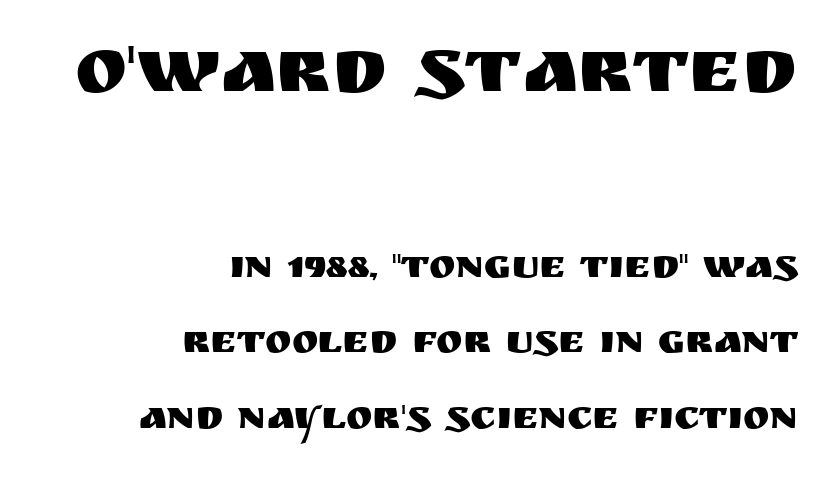
{"serif": "no", "italic": "no", "width": "normal", "stroke_contrast": "medium", "x_height": "large", "monospaced": "no", "underline": "no", "align": "right", "line_spacing_ratio": 1.89, "letter_spacing": "normal", "letter_spacing_em": 0.0, "larger_block": "first", "size_ratio": 1.98, "glyph_px": 79}
